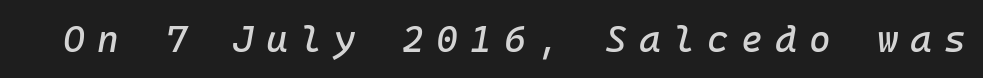
The image shows 37 px text type, italic (leaning right), monospaced; set unusually wide letter spacing (+0.33 em), not underlined; low stroke contrast and a medium x-height.
